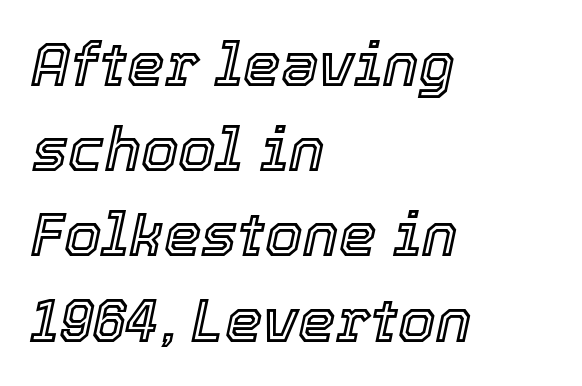
{"italic": "yes", "lean": "right", "slant_degrees": 12, "width": "normal", "x_height": "medium", "monospaced": "no", "underline": "no", "align": "left", "line_spacing": "normal", "line_spacing_ratio": 1.42, "letter_spacing": "normal", "letter_spacing_em": 0.0, "glyph_px": 60}
